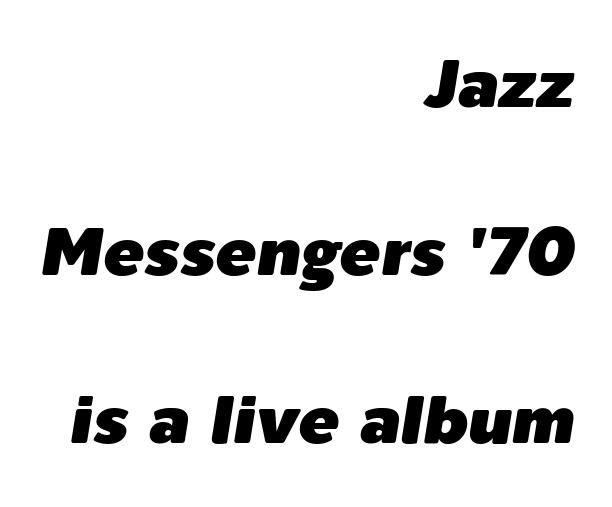
{"italic": "yes", "lean": "right", "slant_degrees": 9, "width": "normal", "stroke_contrast": "low", "x_height": "medium", "monospaced": "no", "underline": "no", "align": "right", "line_spacing": "loose", "line_spacing_ratio": 2.47, "letter_spacing": "normal", "letter_spacing_em": 0.0, "glyph_px": 68}
